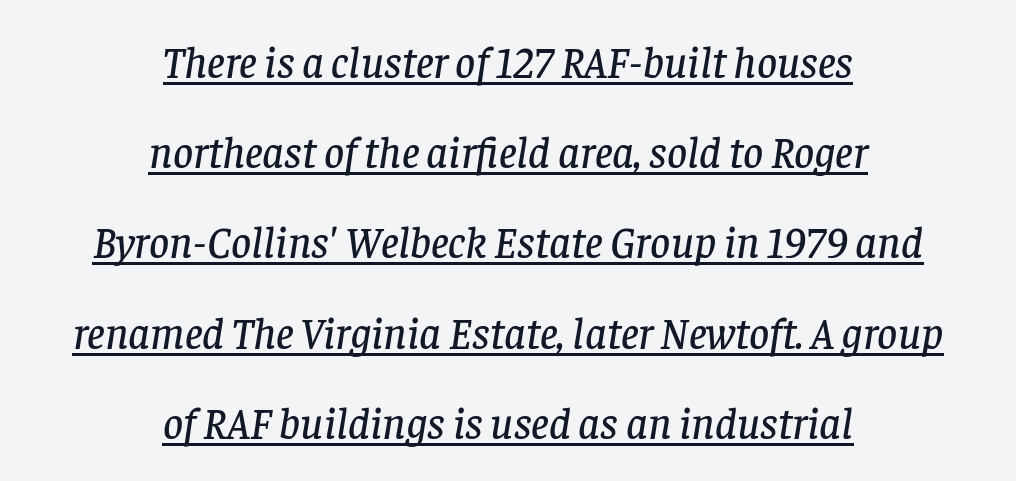
Students, observe the line beneath the letters — that is underlining. Leading is clearly above the norm, producing a sparse column. The passage shown is typeset with a serif family. Where is the straight margin? There isn't one; the lines are centered.
